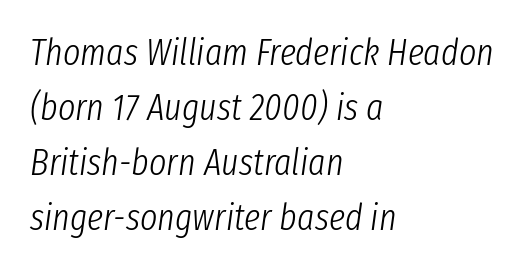
All the whitespace from short lines collects on the right. The lines sit at an ordinary, default distance from one another. No extra ink here — the face is not bold. Clear beneath every line of the passage. Each letter keeps its own natural width here, so spacing adapts to shape. The passage shown has conventional tracking throughout.
